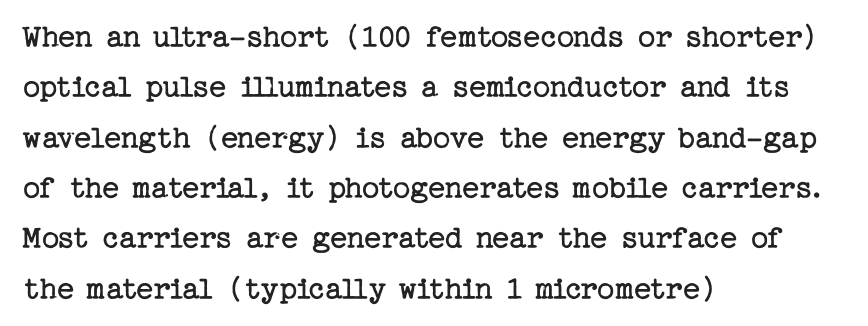
{"serif": "yes", "italic": "no", "bold": "no", "weight": "regular", "width": "normal", "stroke_contrast": "low", "x_height": "medium", "underline": "no", "align": "left", "line_spacing": "normal", "line_spacing_ratio": 1.48, "letter_spacing": "normal", "letter_spacing_em": 0.0, "glyph_px": 34}
